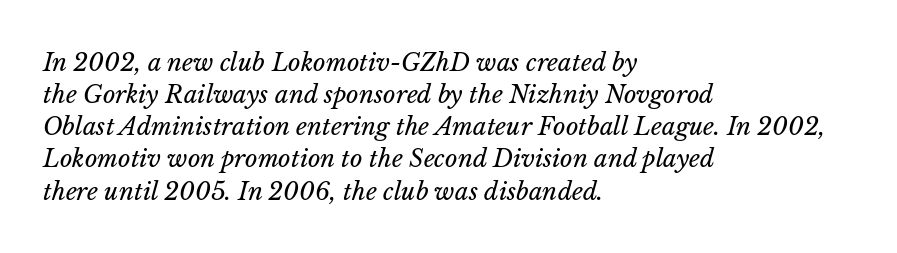
Glyph-to-glyph distance matches everyday printed text. This block has exactly the height ordinary leading produces. Teacher's note: observe the even left margin — that is flush-left alignment. Characters are canted at an angle relative to the baseline's perpendicular. Only glyphs here, with clear space below each row.
